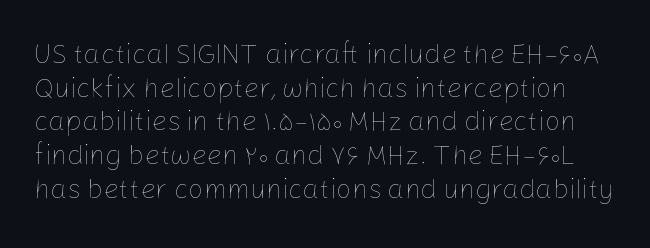
The image shows 27 px text type, upright; set normal line spacing (1.25x), normal letter spacing, not underlined.
